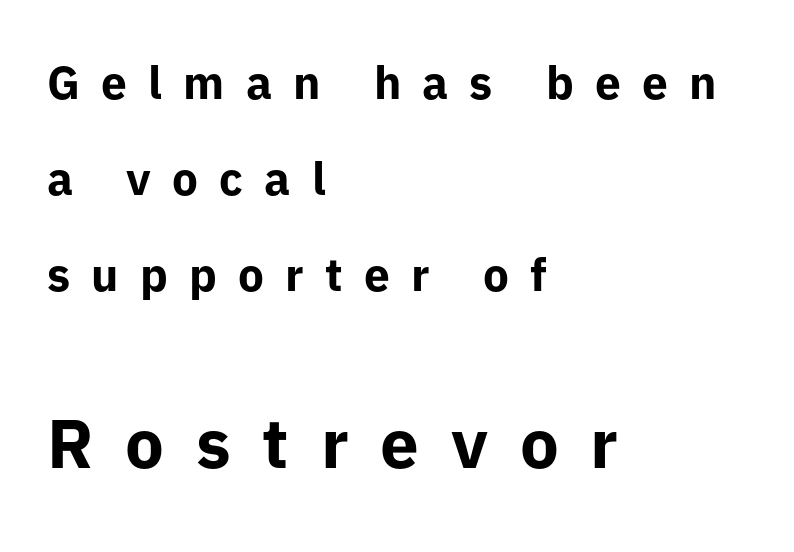
Q: Is the text bold? A: Yes.
Q: Is the text italic (slanted)? A: No, it is upright.
Q: Is the typeface a serif or a sans-serif typeface? A: Sans-serif.
Q: Is the text underlined? A: No.
Q: How is the paragraph aligned? A: Left-aligned.
Q: Is the spacing between letters normal or unusually wide? A: Unusually wide.
Q: Is the spacing between lines tight, normal or loose? A: Loose.
Q: Which block of text is set in a larger size, the first (top) or the second (bottom)? A: The second (bottom) one.
Q: Width (condensed, normal, or wide)? A: Normal.
Q: Stroke contrast? A: Low.
Q: x-height? A: Medium.
Q: Monospaced? A: No.
